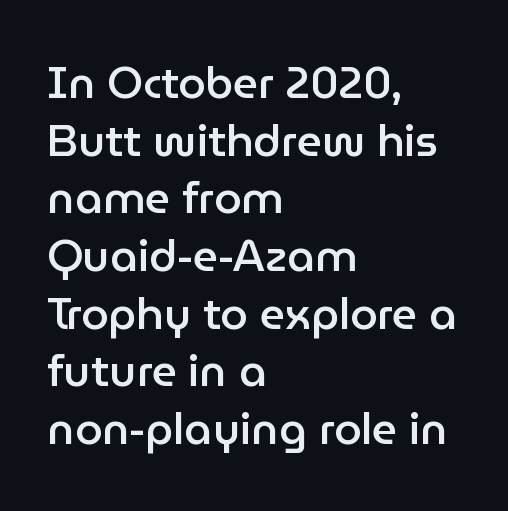
Q: Is the text bold? A: Semi-bold.
Q: Is the text italic (slanted)? A: No, it is upright.
Q: Is the typeface a serif or a sans-serif typeface? A: Sans-serif.
Q: Is the text underlined? A: No.
Q: How is the paragraph aligned? A: Left-aligned.
Q: Is the spacing between letters normal or unusually wide? A: Normal.
Q: Is the spacing between lines tight, normal or loose? A: Normal.
Q: Width (condensed, normal, or wide)? A: Normal.
Q: Stroke contrast? A: Low.
Q: x-height? A: Medium.
Q: Monospaced? A: No.
